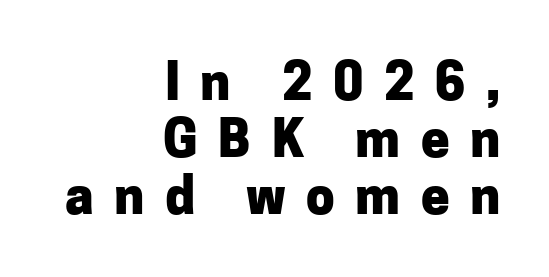
The axis of the letterforms is exactly vertical. The tracking reads as deliberately expanded to a designer's eye. Observe the absence of serifs on each vertical stroke in this sample. Is the type bold? Yes — the strokes are clearly thick and heavy.
